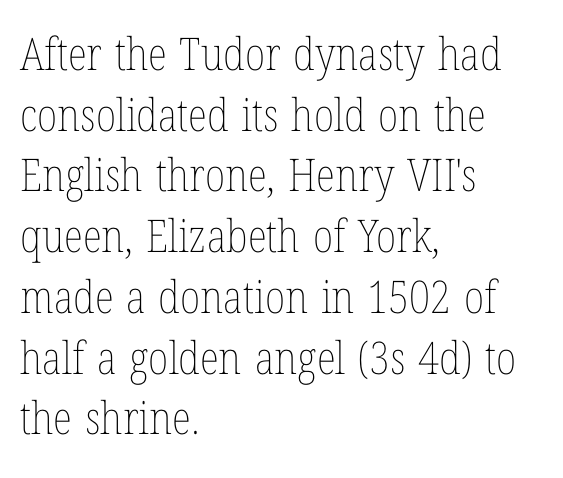
The image shows 45 px thin, condensed type, upright; set left-aligned, normal line spacing (1.35x), normal letter spacing, not underlined; low stroke contrast and a medium x-height.
